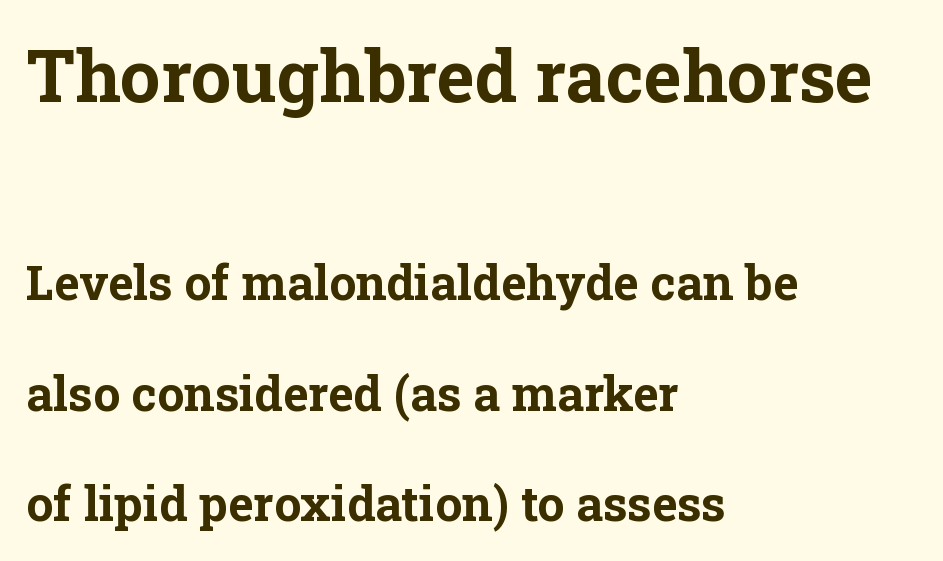
The letters are bold, with thick, heavy strokes. The composition opens big and finishes small. A typesetter would label this face a serif. The compositor pushed each line to the left boundary. Standard letterfit; no display-style spreading of the glyphs. A typesetter would call this proportional, since set widths differ per character.
